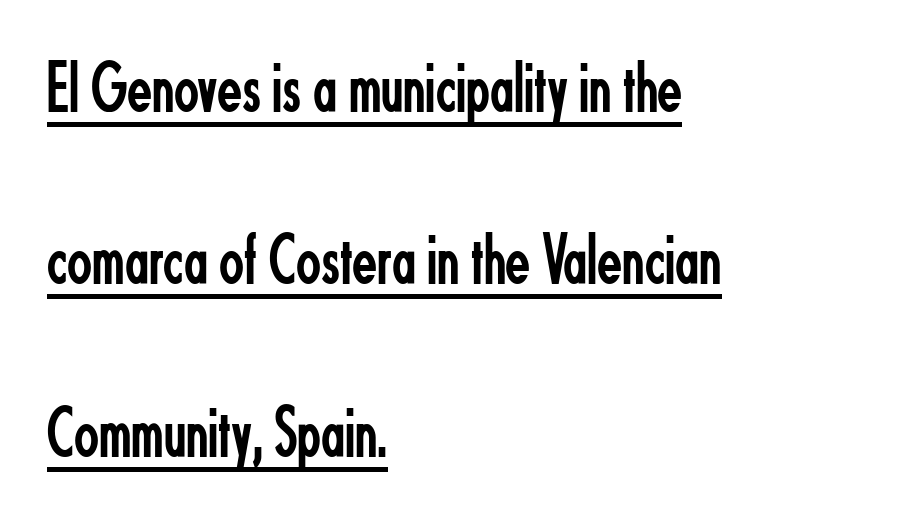
Q: Is the text bold? A: No.
Q: Is the text italic (slanted)? A: No, it is upright.
Q: Is the typeface a serif or a sans-serif typeface? A: Sans-serif.
Q: Is the text underlined? A: Yes.
Q: How is the paragraph aligned? A: Left-aligned.
Q: Is the spacing between letters normal or unusually wide? A: Normal.
Q: Is the spacing between lines tight, normal or loose? A: Loose.
Q: Width (condensed, normal, or wide)? A: Condensed.
Q: Stroke contrast? A: Low.
Q: x-height? A: Small.
Q: Monospaced? A: No.
